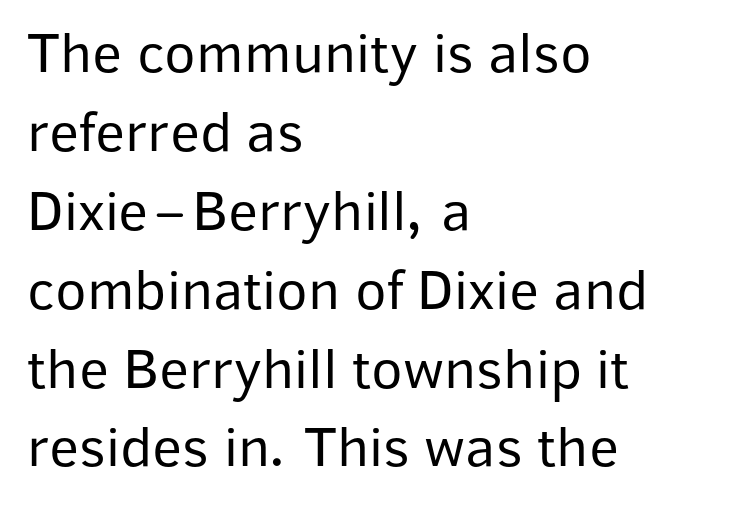
Q: Is the text bold? A: No.
Q: Is the text italic (slanted)? A: No, it is upright.
Q: Is the typeface a serif or a sans-serif typeface? A: Sans-serif.
Q: Is the text underlined? A: No.
Q: How is the paragraph aligned? A: Left-aligned.
Q: Is the spacing between letters normal or unusually wide? A: Normal.
Q: Is the spacing between lines tight, normal or loose? A: Normal.
Q: Width (condensed, normal, or wide)? A: Normal.
Q: Stroke contrast? A: Low.
Q: x-height? A: Medium.
Q: Monospaced? A: No.
